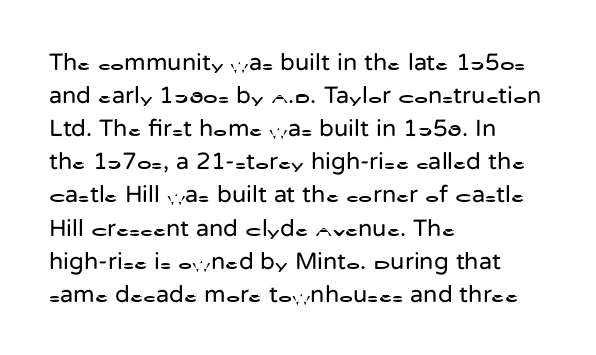
Q: Is the text bold? A: No.
Q: Is the text italic (slanted)? A: No, it is upright.
Q: Is the text underlined? A: No.
Q: How is the paragraph aligned? A: Left-aligned.
Q: Is the spacing between letters normal or unusually wide? A: Normal.
Q: Is the spacing between lines tight, normal or loose? A: Normal.
